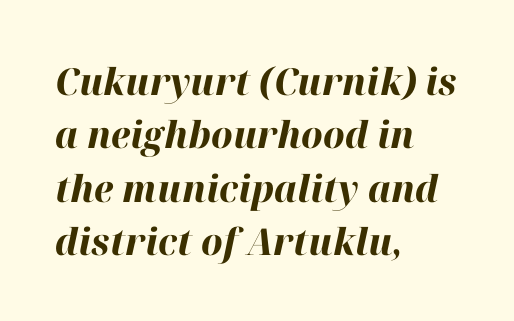
The image shows 37 px bold type, italic (leaning right); set left-aligned, normal line spacing (1.44x), normal letter spacing, not underlined; high stroke contrast and a medium x-height.
